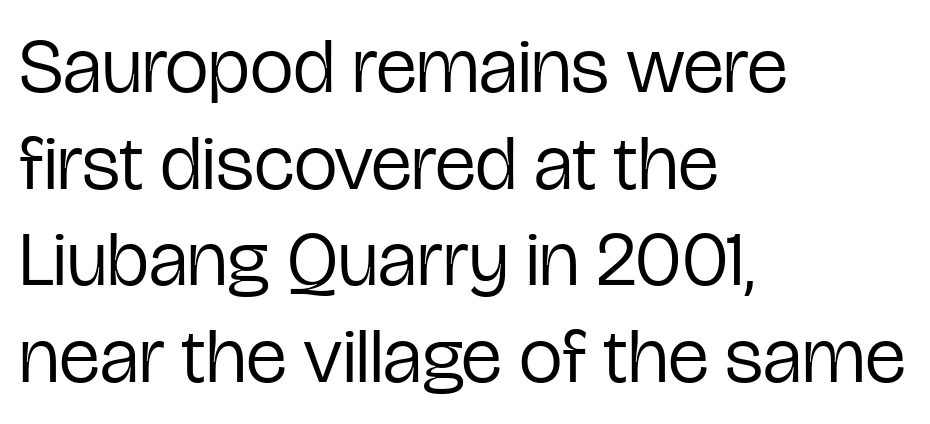
Nobody touched the tracking dial on this one. A sans-serif font was chosen for this passage. Each row of text sits above clean, open space. This is roman type, the default non-slanted kind. A typesetter would call this proportional, since set widths differ per character.
